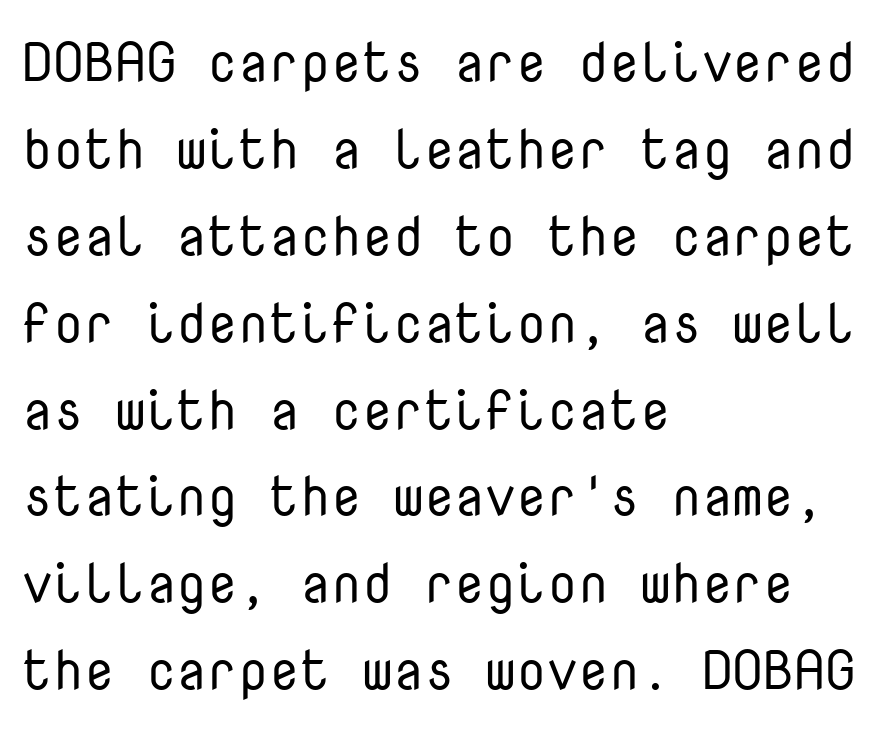
The image shows 55 px regular-weight sans-serif type, upright, monospaced; set left-aligned, normal line spacing (1.58x), normal letter spacing, not underlined; low stroke contrast and a medium x-height.
